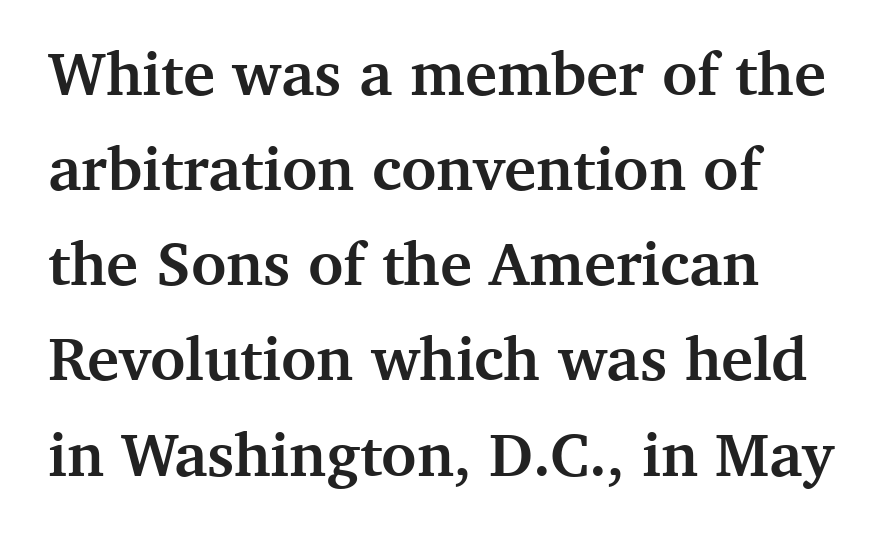
The ragged edge is on the right, which tells us the setting is flush left. Here the designer chose a conventional face with non-uniform glyph widths. A typesetter would call this leading conventional body-copy spacing. The characters display serif detailing at their extremities. This is the regular roman posture of the typeface.
